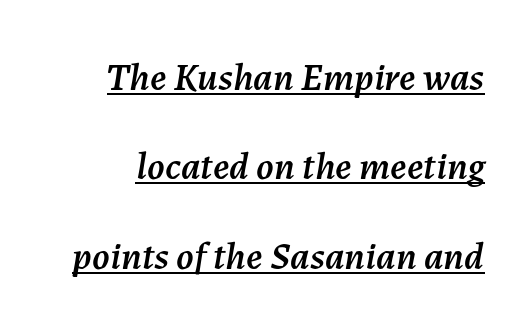
{"italic": "yes", "lean": "right", "slant_degrees": 7, "width": "normal", "stroke_contrast": "medium", "x_height": "medium", "monospaced": "no", "underline": "yes", "line_spacing": "loose", "line_spacing_ratio": 2.29, "letter_spacing": "normal", "letter_spacing_em": 0.0, "glyph_px": 39}
